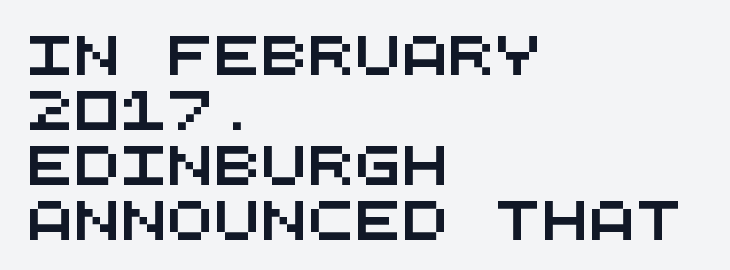
The image shows 39 px wide sans-serif type, monospaced; set left-aligned, normal line spacing (1.41x), normal letter spacing, not underlined; medium stroke contrast and a large x-height.
